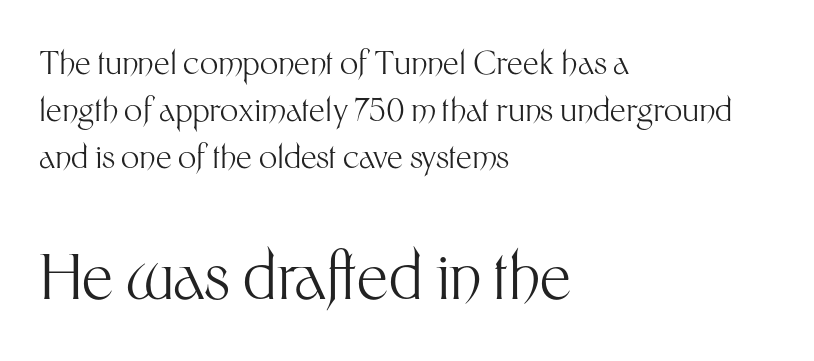
Q: Is the text bold? A: No.
Q: Is the text italic (slanted)? A: No, it is upright.
Q: Is the typeface a serif or a sans-serif typeface? A: Sans-serif.
Q: Is the text underlined? A: No.
Q: How is the paragraph aligned? A: Left-aligned.
Q: Is the spacing between letters normal or unusually wide? A: Normal.
Q: Is the spacing between lines tight, normal or loose? A: Normal.
Q: Which block of text is set in a larger size, the first (top) or the second (bottom)? A: The second (bottom) one.
Q: Width (condensed, normal, or wide)? A: Normal.
Q: Stroke contrast? A: Medium.
Q: x-height? A: Medium.
Q: Monospaced? A: No.
